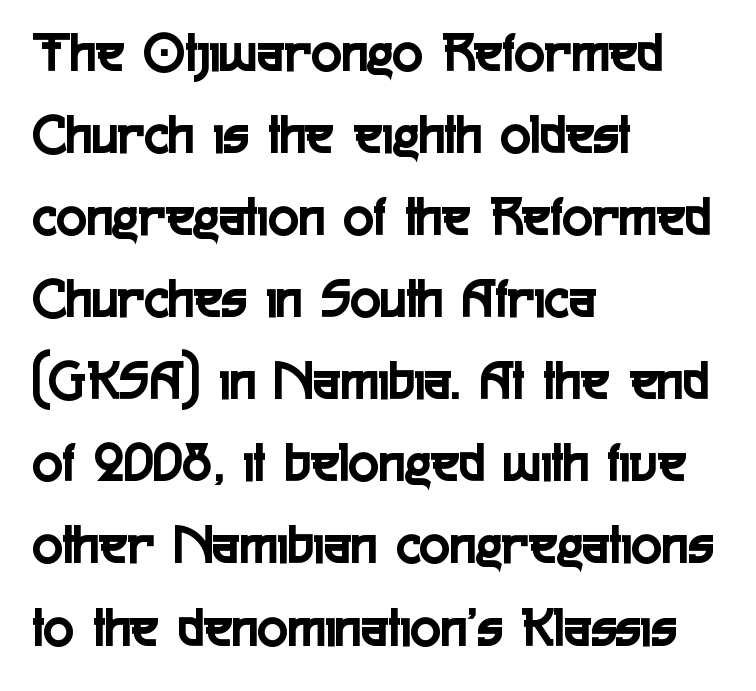
Q: Is the text italic (slanted)? A: No, it is upright.
Q: Is the typeface a serif or a sans-serif typeface? A: Sans-serif.
Q: Is the text underlined? A: No.
Q: How is the paragraph aligned? A: Left-aligned.
Q: Is the spacing between letters normal or unusually wide? A: Normal.
Q: Is the spacing between lines tight, normal or loose? A: Normal.
Q: Width (condensed, normal, or wide)? A: Condensed.
Q: x-height? A: Medium.
Q: Monospaced? A: No.
